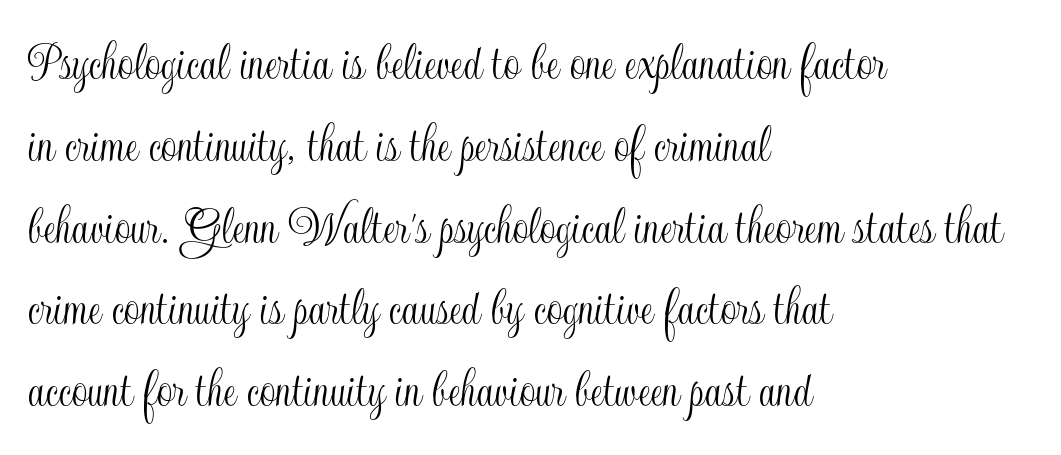
Q: Is the text italic (slanted)? A: Yes.
Q: Is the text underlined? A: No.
Q: How is the paragraph aligned? A: Left-aligned.
Q: Is the spacing between letters normal or unusually wide? A: Normal.
Q: Is the spacing between lines tight, normal or loose? A: Normal.
Q: Width (condensed, normal, or wide)? A: Condensed.
Q: x-height? A: Small.
Q: Monospaced? A: No.
